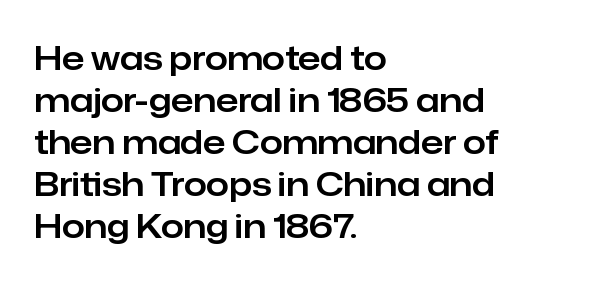
The image shows 33 px sans-serif type, upright; set left-aligned, normal line spacing (1.27x), normal letter spacing, not underlined; low stroke contrast and a medium x-height.
